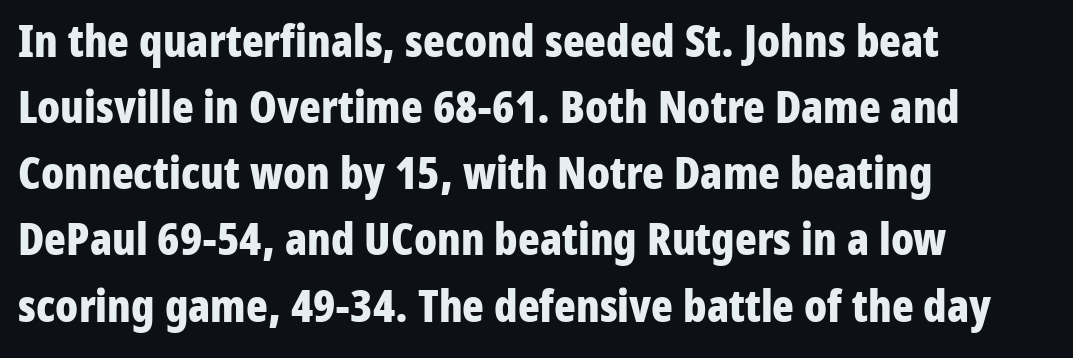
Q: Is the text bold? A: Yes.
Q: Is the text italic (slanted)? A: No, it is upright.
Q: Is the typeface a serif or a sans-serif typeface? A: Sans-serif.
Q: Is the text underlined? A: No.
Q: How is the paragraph aligned? A: Left-aligned.
Q: Is the spacing between letters normal or unusually wide? A: Normal.
Q: Is the spacing between lines tight, normal or loose? A: Normal.
Q: Width (condensed, normal, or wide)? A: Condensed.
Q: Stroke contrast? A: Low.
Q: x-height? A: Medium.
Q: Monospaced? A: No.
